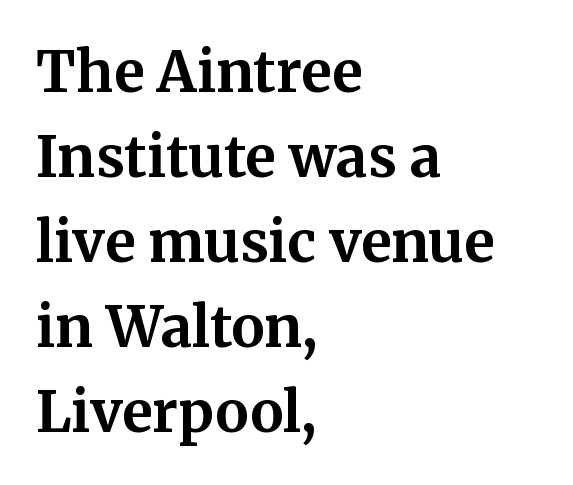
A normal amount of white space separates one row of letters from the next. Honestly, the letter spacing is just normal — you wouldn't notice it. Has an underline been added? It has not. Chunky letters — that's bold for sure. Tall strokes in this sample are plumb rather than angled. Old-style or modern, the face here clearly has serifs.
